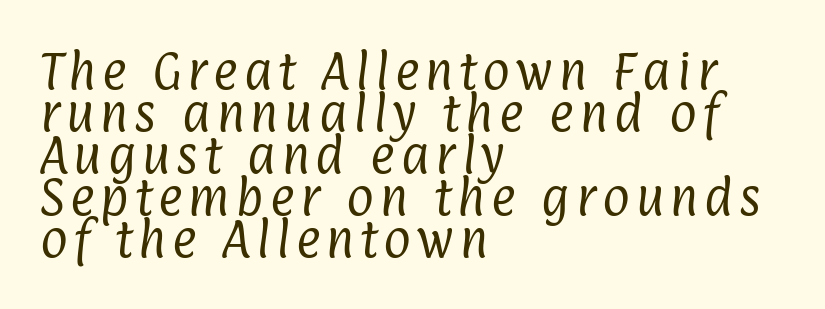
The strokes are not fattened; the text isn't bold. You could barely slide anything between these rows. Varying glyph widths throughout — classic text-font behaviour. Line beginnings align vertically; line endings do not. Type style note: lacks serifs.
